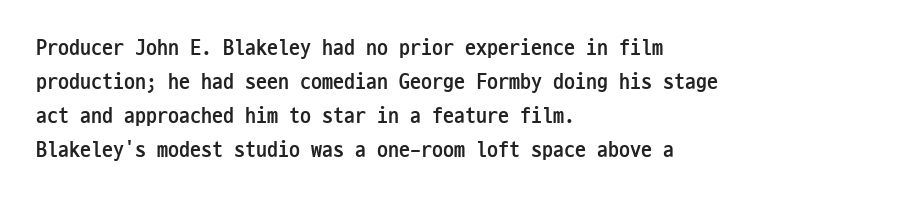
Q: Is the text bold? A: Yes.
Q: Is the text italic (slanted)? A: No, it is upright.
Q: Is the text underlined? A: No.
Q: How is the paragraph aligned? A: Left-aligned.
Q: Is the spacing between letters normal or unusually wide? A: Normal.
Q: Is the spacing between lines tight, normal or loose? A: Normal.
